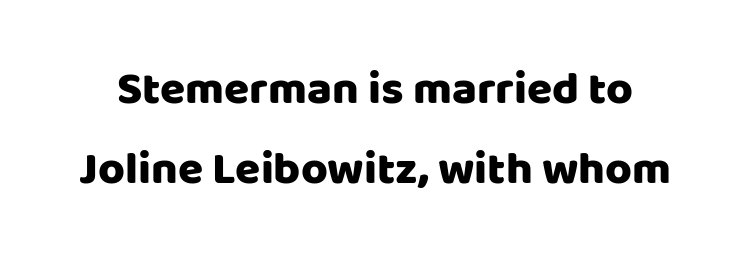
This sample uses plain, unmodified letter spacing. Note the varied advance widths — an 'i' is clearly narrower than an 'm'. Only glyphs here, with clear space below each row. This sample uses a sans-serif face.
